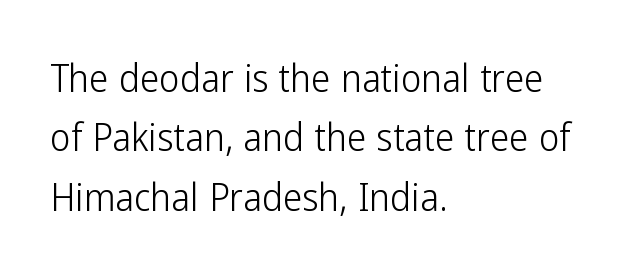
{"serif": "no", "italic": "no", "bold": "no", "weight": "light", "width": "condensed", "stroke_contrast": "low", "x_height": "medium", "monospaced": "no", "underline": "no", "align": "left", "line_spacing": "normal", "line_spacing_ratio": 1.52, "letter_spacing": "normal", "letter_spacing_em": 0.0, "glyph_px": 39}
